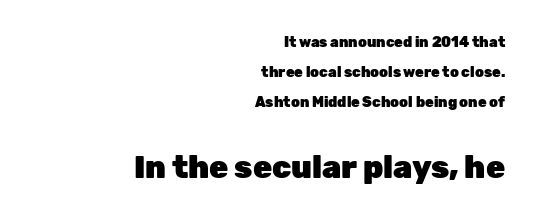
The image shows 31 px heavy sans-serif type, upright; set right-aligned, loose line spacing (2.16x), normal letter spacing, not underlined; the second (bottom) block is 2.21x larger; low stroke contrast and a medium x-height.
